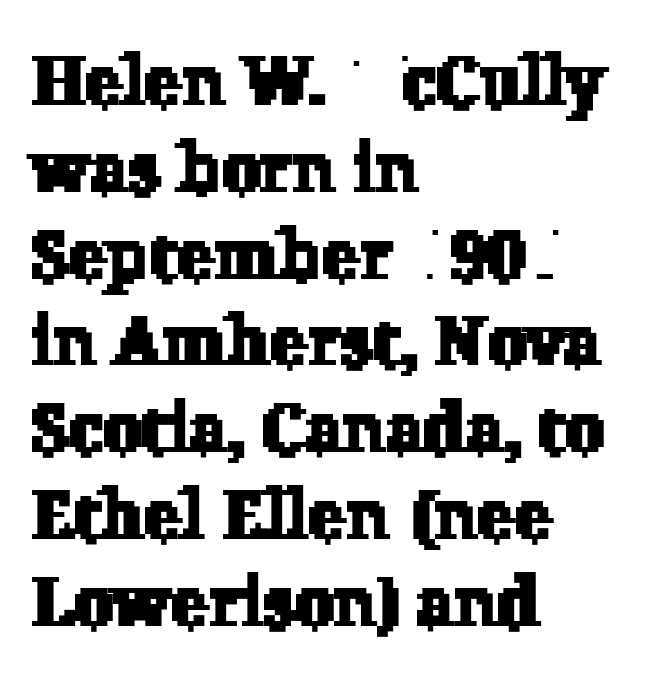
{"serif": "yes", "width": "normal", "stroke_contrast": "low", "x_height": "medium", "monospaced": "no", "underline": "no", "align": "left", "line_spacing_ratio": 1.24, "letter_spacing": "normal", "letter_spacing_em": 0.0, "glyph_px": 70}
